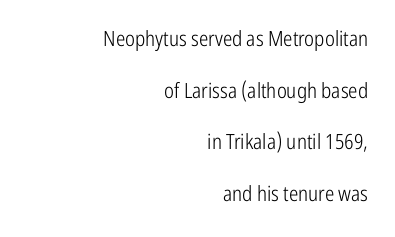
{"italic": "no", "bold": "no", "underline": "no", "align": "right", "line_spacing": "loose", "line_spacing_ratio": 2.46, "letter_spacing": "normal", "letter_spacing_em": 0.0, "glyph_px": 21}
